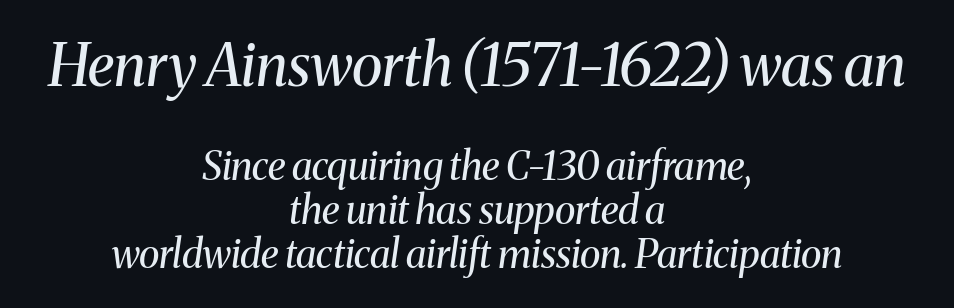
The image shows 58 px regular-weight serif type, italic (leaning right); set centered, tight line spacing (1.14x), normal letter spacing, not underlined; the first (top) block is 1.49x larger; medium stroke contrast and a medium x-height.
